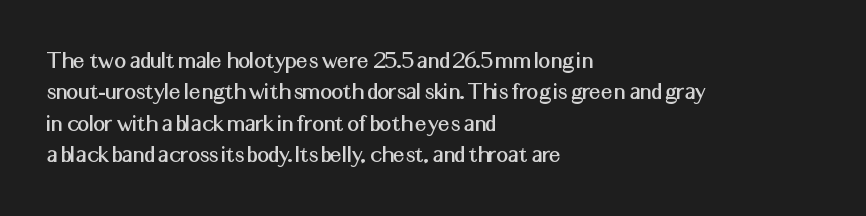
Q: Is the text italic (slanted)? A: No, it is upright.
Q: Is the text underlined? A: No.
Q: How is the paragraph aligned? A: Left-aligned.
Q: Is the spacing between letters normal or unusually wide? A: Normal.
